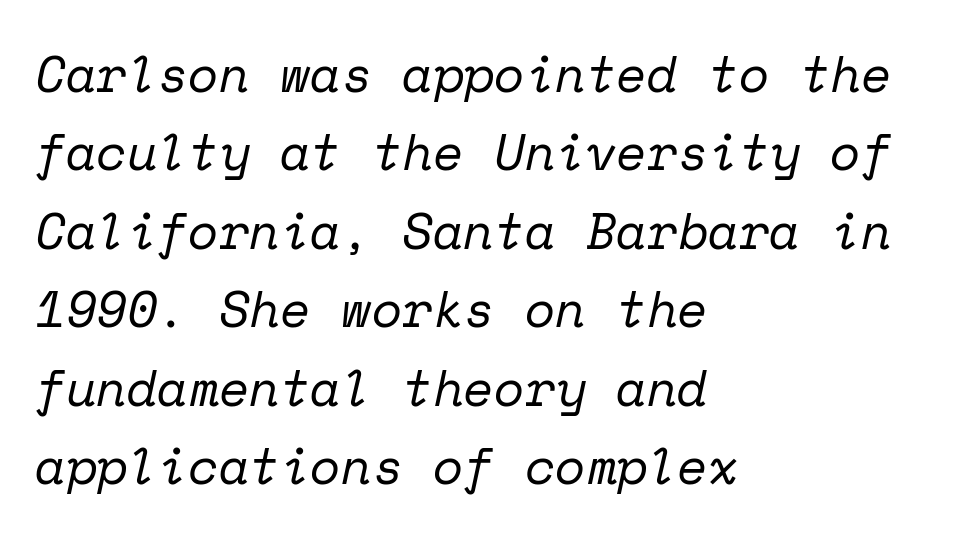
The image shows 50 px regular-weight serif type, italic (leaning right), monospaced; set left-aligned, normal line spacing (1.57x), normal letter spacing, not underlined; low stroke contrast and a medium x-height.
